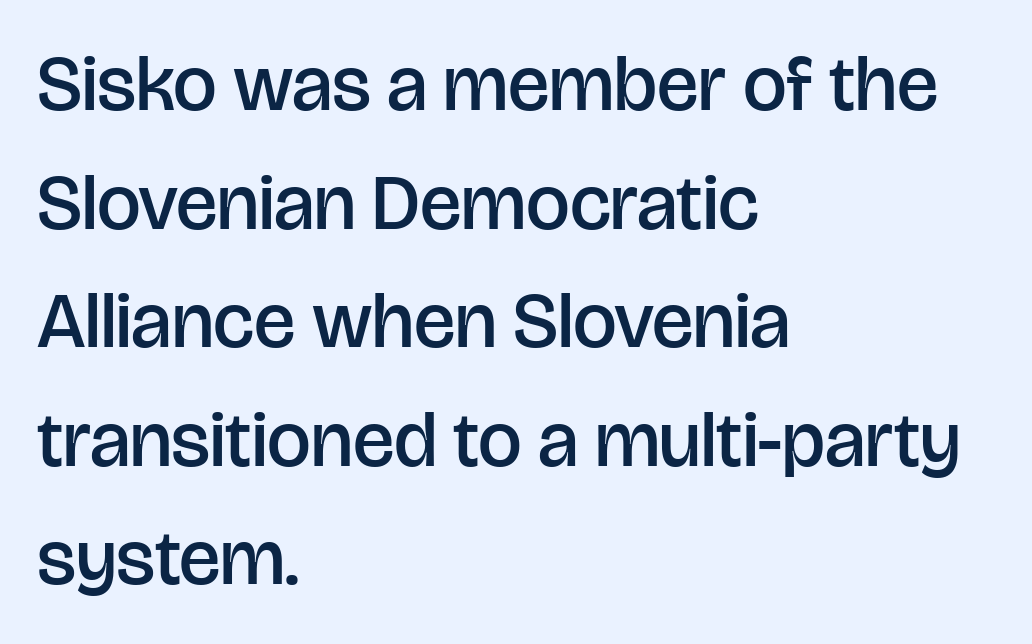
Q: Is the text bold? A: Semi-bold.
Q: Is the text italic (slanted)? A: No, it is upright.
Q: Is the typeface a serif or a sans-serif typeface? A: Sans-serif.
Q: Is the text underlined? A: No.
Q: How is the paragraph aligned? A: Left-aligned.
Q: Is the spacing between letters normal or unusually wide? A: Normal.
Q: Is the spacing between lines tight, normal or loose? A: Normal.
Q: Width (condensed, normal, or wide)? A: Normal.
Q: Stroke contrast? A: Low.
Q: x-height? A: Large.
Q: Monospaced? A: No.
